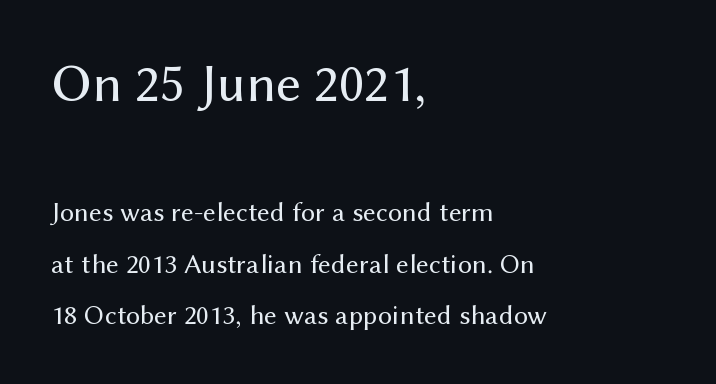
Q: Is the text bold? A: No.
Q: Is the text italic (slanted)? A: No, it is upright.
Q: Is the typeface a serif or a sans-serif typeface? A: Sans-serif.
Q: Is the text underlined? A: No.
Q: How is the paragraph aligned? A: Left-aligned.
Q: Is the spacing between letters normal or unusually wide? A: Normal.
Q: Which block of text is set in a larger size, the first (top) or the second (bottom)? A: The first (top) one.
Q: Width (condensed, normal, or wide)? A: Normal.
Q: Stroke contrast? A: Medium.
Q: x-height? A: Medium.
Q: Monospaced? A: No.
